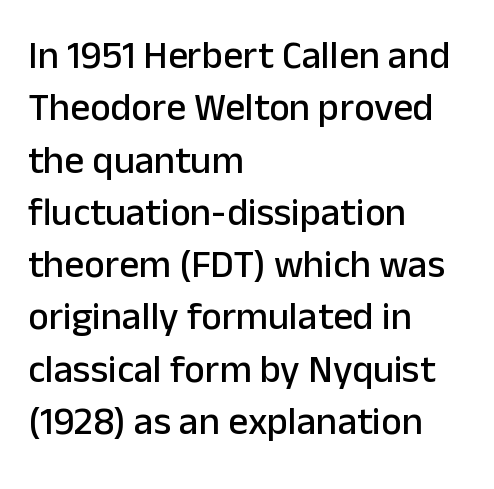
Q: Is the text italic (slanted)? A: No, it is upright.
Q: Is the typeface a serif or a sans-serif typeface? A: Sans-serif.
Q: Is the text underlined? A: No.
Q: How is the paragraph aligned? A: Left-aligned.
Q: Is the spacing between letters normal or unusually wide? A: Normal.
Q: Is the spacing between lines tight, normal or loose? A: Normal.
Q: Width (condensed, normal, or wide)? A: Normal.
Q: Stroke contrast? A: Low.
Q: x-height? A: Medium.
Q: Monospaced? A: No.
